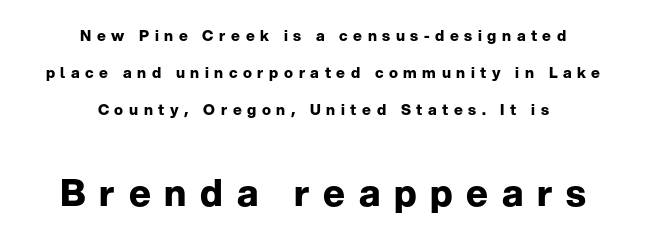
Q: Is the text bold? A: Yes.
Q: Is the text italic (slanted)? A: No, it is upright.
Q: Is the typeface a serif or a sans-serif typeface? A: Sans-serif.
Q: Is the text underlined? A: No.
Q: How is the paragraph aligned? A: Centered.
Q: Is the spacing between letters normal or unusually wide? A: Unusually wide.
Q: Is the spacing between lines tight, normal or loose? A: Loose.
Q: Which block of text is set in a larger size, the first (top) or the second (bottom)? A: The second (bottom) one.
Q: Width (condensed, normal, or wide)? A: Normal.
Q: Stroke contrast? A: Low.
Q: x-height? A: Medium.
Q: Monospaced? A: No.
